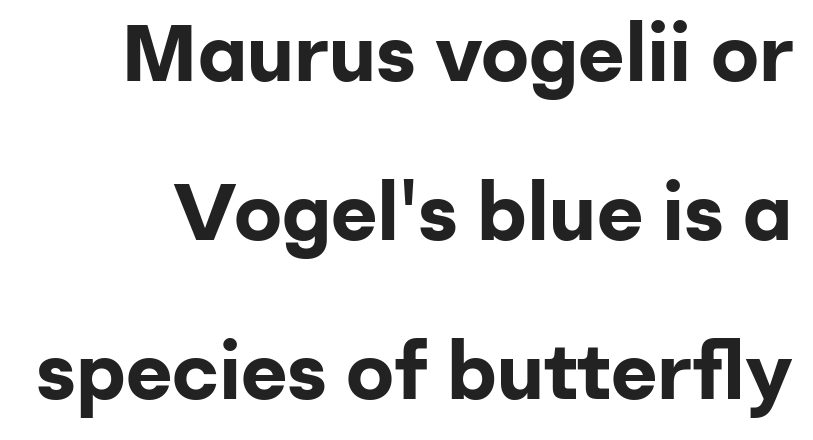
{"serif": "no", "italic": "no", "bold": "yes", "weight": "bold", "width": "normal", "stroke_contrast": "low", "x_height": "medium", "monospaced": "no", "underline": "no", "line_spacing": "loose", "line_spacing_ratio": 1.99, "letter_spacing": "normal", "letter_spacing_em": 0.0, "glyph_px": 80}
